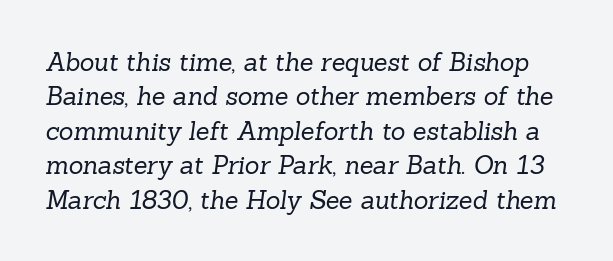
Q: Is the text bold? A: No.
Q: Is the text underlined? A: No.
Q: Is the spacing between letters normal or unusually wide? A: Normal.
Q: Is the spacing between lines tight, normal or loose? A: Normal.
